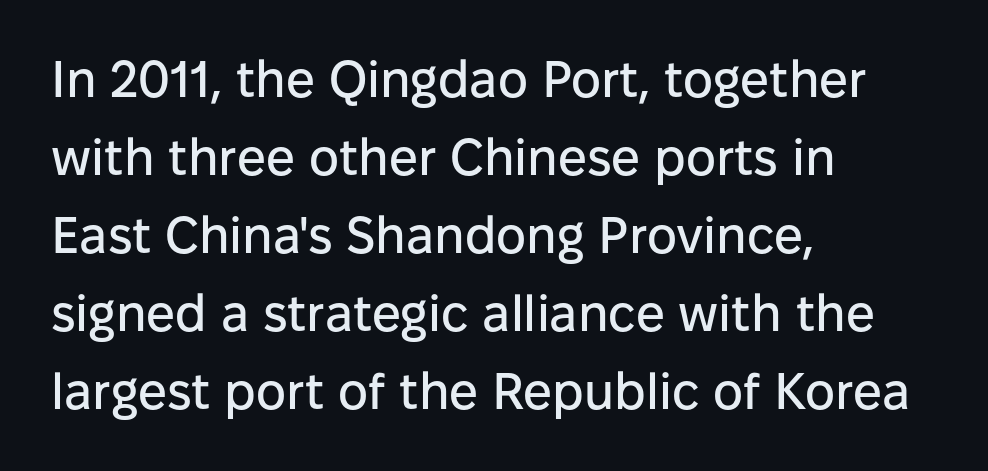
{"serif": "no", "italic": "no", "width": "normal", "stroke_contrast": "low", "x_height": "medium", "monospaced": "no", "underline": "no", "align": "left", "line_spacing": "normal", "line_spacing_ratio": 1.53, "letter_spacing": "normal", "letter_spacing_em": 0.0, "glyph_px": 51}
